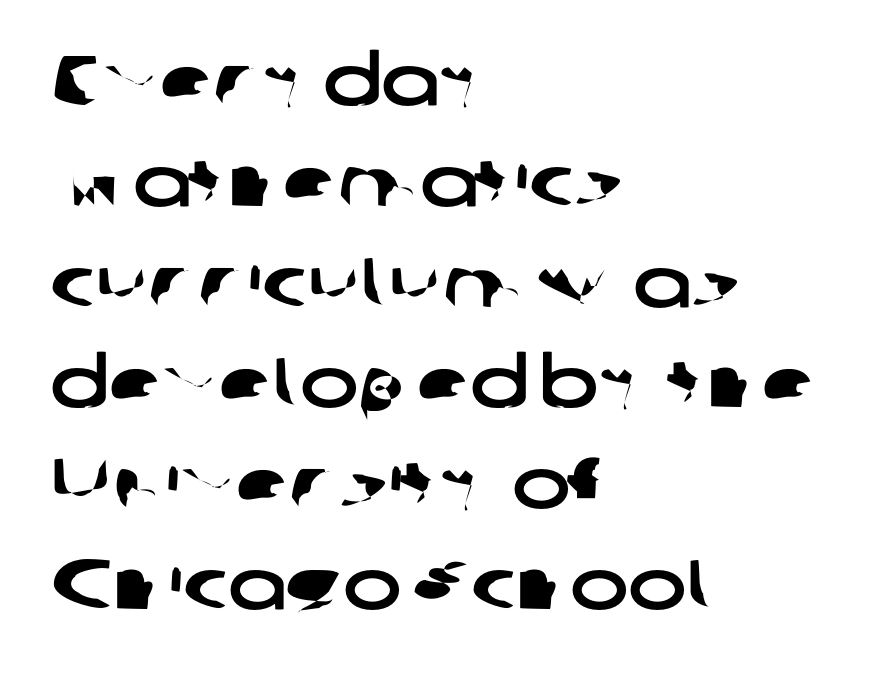
The image shows 70 px wide sans-serif type; set left-aligned, normal line spacing (1.44x), normal letter spacing, not underlined; low stroke contrast and a medium x-height.
